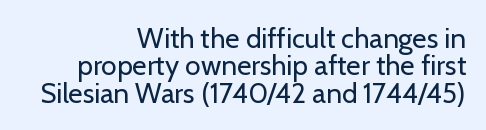
The image shows 28 px regular-weight sans-serif type, upright; set right-aligned, tight line spacing (0.98x), normal letter spacing, not underlined; low stroke contrast and a medium x-height.
